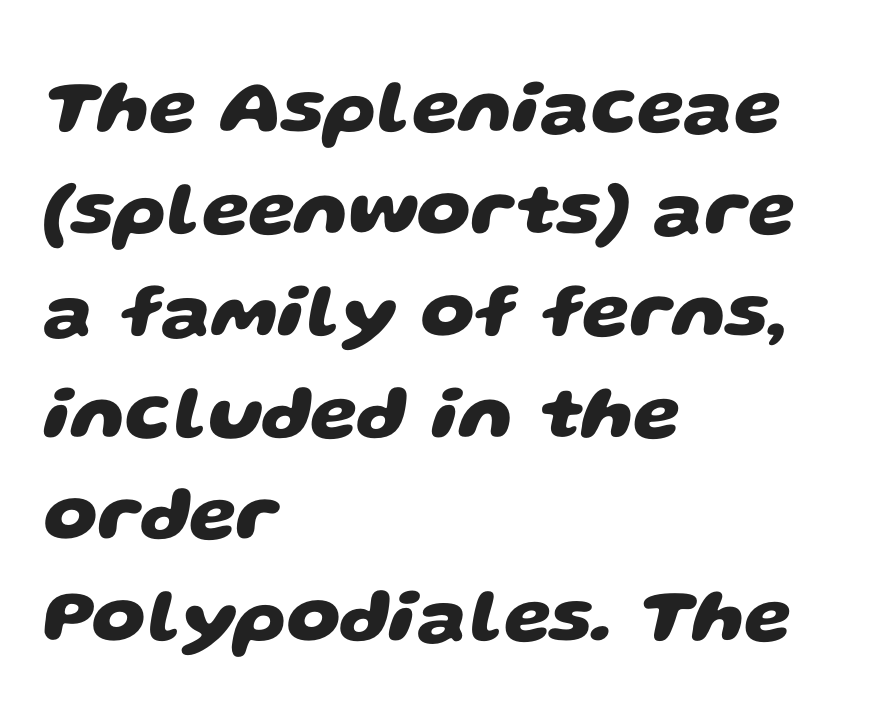
{"serif": "no", "bold": "yes", "weight": "heavy", "width": "wide", "stroke_contrast": "low", "x_height": "large", "monospaced": "no", "underline": "no", "align": "left", "line_spacing": "normal", "line_spacing_ratio": 1.34, "letter_spacing": "normal", "letter_spacing_em": 0.0, "glyph_px": 76}
